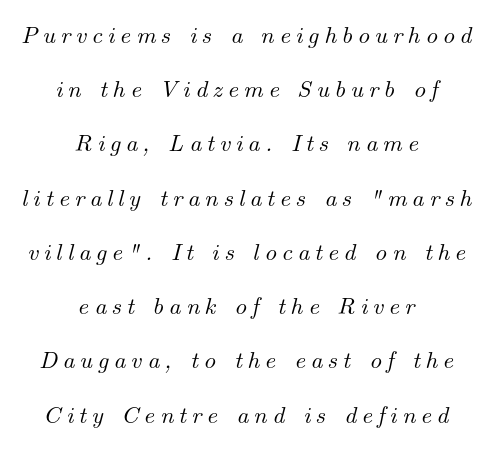
The image shows 24 px text type, italic (leaning right); set centered, loose line spacing (2.26x), unusually wide letter spacing (+0.21 em), not underlined.
